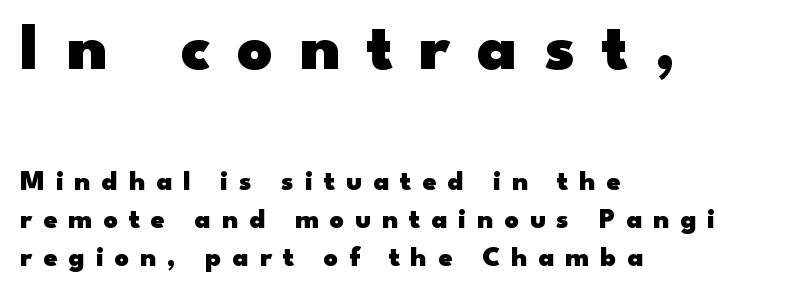
Q: Is the text bold? A: Yes.
Q: Is the text italic (slanted)? A: No, it is upright.
Q: Is the typeface a serif or a sans-serif typeface? A: Sans-serif.
Q: Is the text underlined? A: No.
Q: How is the paragraph aligned? A: Left-aligned.
Q: Is the spacing between letters normal or unusually wide? A: Unusually wide.
Q: Is the spacing between lines tight, normal or loose? A: Normal.
Q: Which block of text is set in a larger size, the first (top) or the second (bottom)? A: The first (top) one.
Q: Width (condensed, normal, or wide)? A: Wide.
Q: Stroke contrast? A: Low.
Q: x-height? A: Small.
Q: Monospaced? A: No.
